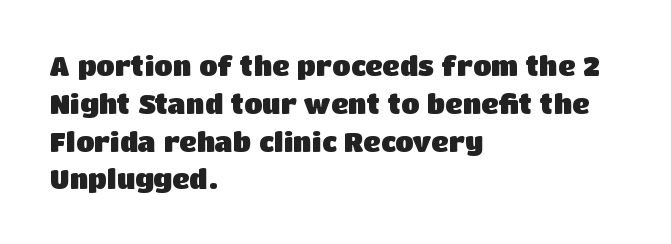
Line spacing here is normal. The baseline area is clear. This sample uses an upright cut, with every glyph sitting square on the baseline. These lines keep a tight, regular rhythm from letter to letter. Line beginnings align vertically; line endings do not.
